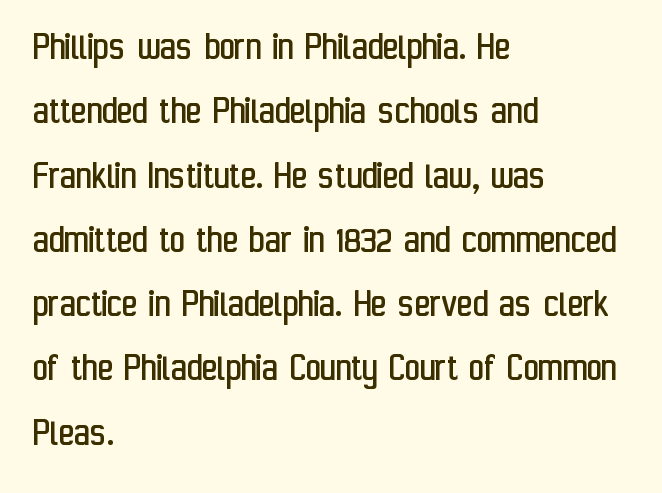
Q: Is the text bold? A: No.
Q: Is the text italic (slanted)? A: No, it is upright.
Q: Is the typeface a serif or a sans-serif typeface? A: Sans-serif.
Q: Is the text underlined? A: No.
Q: How is the paragraph aligned? A: Left-aligned.
Q: Is the spacing between letters normal or unusually wide? A: Normal.
Q: Is the spacing between lines tight, normal or loose? A: Normal.
Q: Width (condensed, normal, or wide)? A: Condensed.
Q: Stroke contrast? A: Low.
Q: x-height? A: Medium.
Q: Monospaced? A: No.
